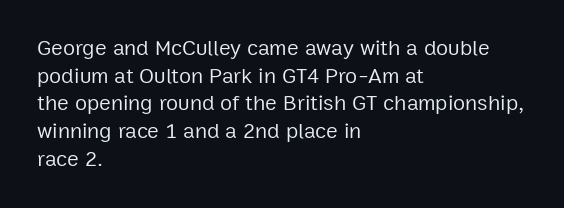
Q: Is the text bold? A: No.
Q: Is the text italic (slanted)? A: No, it is upright.
Q: Is the text underlined? A: No.
Q: How is the paragraph aligned? A: Left-aligned.
Q: Is the spacing between letters normal or unusually wide? A: Normal.
Q: Is the spacing between lines tight, normal or loose? A: Normal.
